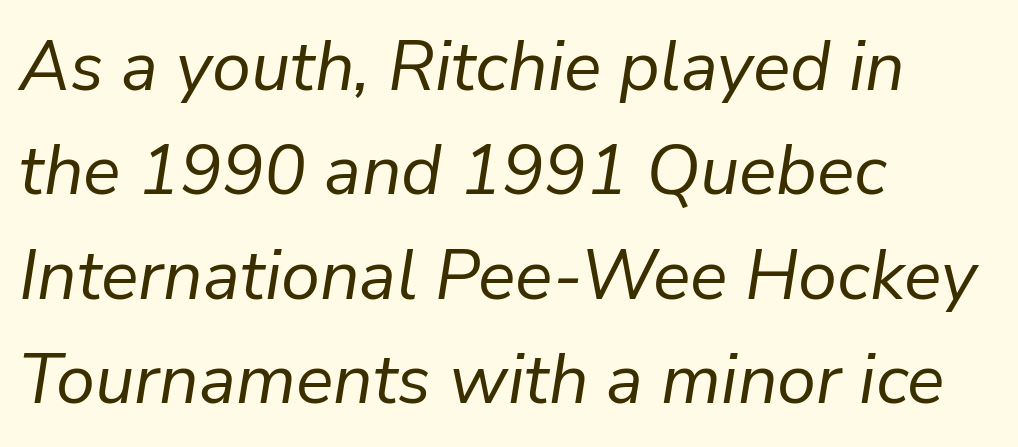
{"italic": "yes", "lean": "right", "slant_degrees": 9, "bold": "no", "weight": "regular", "width": "normal", "stroke_contrast": "low", "x_height": "medium", "monospaced": "no", "underline": "no", "align": "left", "line_spacing": "normal", "line_spacing_ratio": 1.49, "letter_spacing": "normal", "letter_spacing_em": 0.0, "glyph_px": 70}
